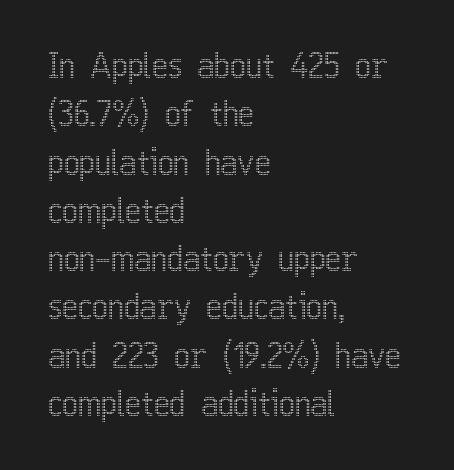
Is there any slant? The stems are plumb. Is this a fixed-width face? No — the glyphs have proportional, varying widths. A bare baseline throughout the passage. What's the leading like? Ordinary, nothing unusual. Where is the straight margin? On the left.
